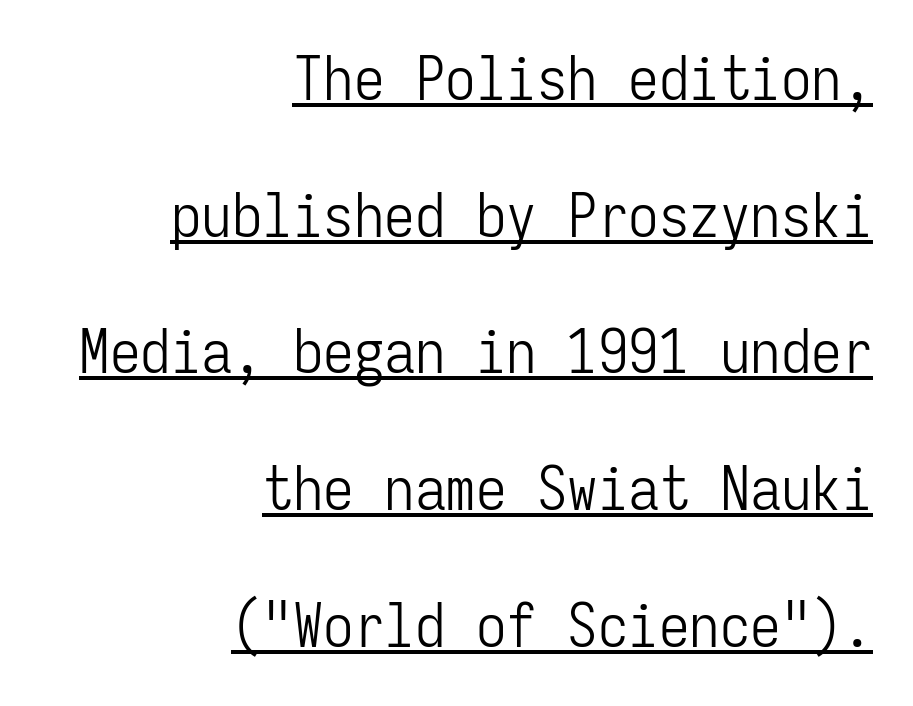
Classification — sans serif. Each letter, wide or thin by design, is forced into the same width here. These characters rest on top of a visible drawn line. The cut favours lightness, reaching ordinary text weight at its darkest. Notice how the stems are strictly vertical — no italics here. Glyph-to-glyph distance matches everyday printed text.
